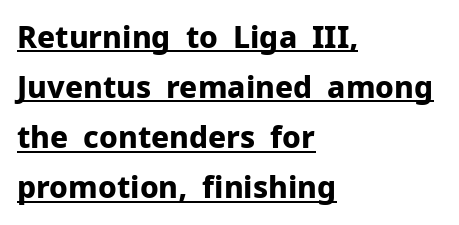
{"serif": "no", "italic": "no", "bold": "yes", "weight": "bold", "width": "normal", "stroke_contrast": "low", "x_height": "medium", "monospaced": "no", "underline": "yes", "align": "left", "line_spacing": "normal", "line_spacing_ratio": 1.67, "letter_spacing": "normal", "letter_spacing_em": 0.0, "glyph_px": 30}
